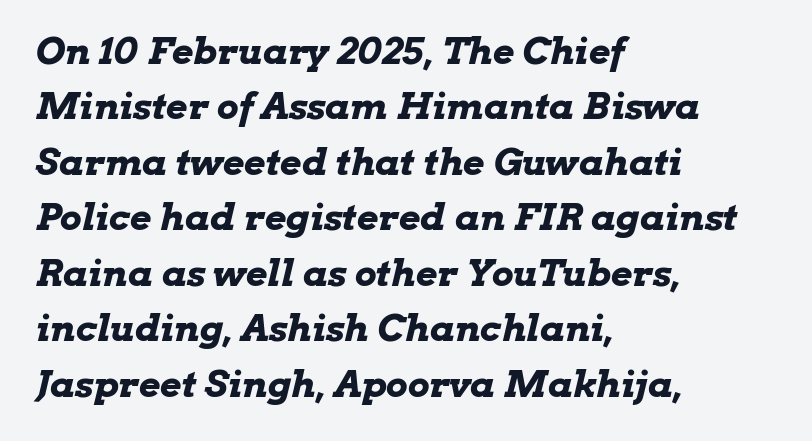
Q: Is the text bold? A: Yes.
Q: Is the text italic (slanted)? A: Yes, it leans right by about 13 degrees.
Q: Is the text underlined? A: No.
Q: How is the paragraph aligned? A: Left-aligned.
Q: Is the spacing between letters normal or unusually wide? A: Normal.
Q: Is the spacing between lines tight, normal or loose? A: Normal.
Q: Width (condensed, normal, or wide)? A: Wide.
Q: Stroke contrast? A: Low.
Q: x-height? A: Medium.
Q: Monospaced? A: No.
